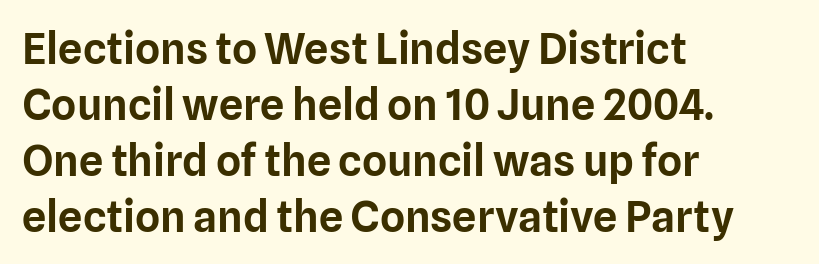
Q: Is the text italic (slanted)? A: No, it is upright.
Q: Is the typeface a serif or a sans-serif typeface? A: Sans-serif.
Q: Is the text underlined? A: No.
Q: How is the paragraph aligned? A: Left-aligned.
Q: Is the spacing between letters normal or unusually wide? A: Normal.
Q: Is the spacing between lines tight, normal or loose? A: Normal.
Q: Width (condensed, normal, or wide)? A: Normal.
Q: Stroke contrast? A: Low.
Q: x-height? A: Medium.
Q: Monospaced? A: No.
